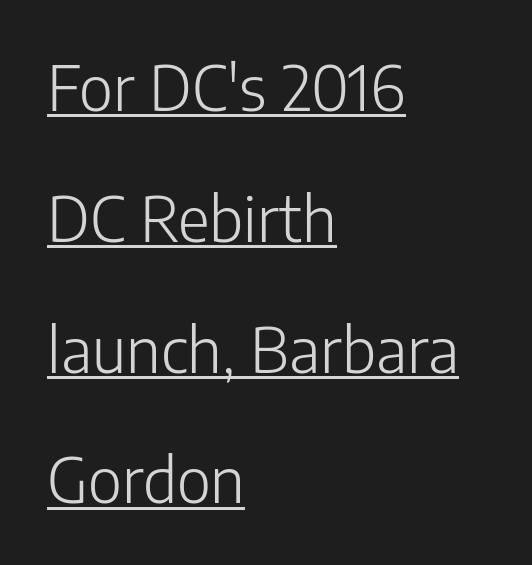
Q: Is the text bold? A: No.
Q: Is the text italic (slanted)? A: No, it is upright.
Q: Is the typeface a serif or a sans-serif typeface? A: Sans-serif.
Q: Is the text underlined? A: Yes.
Q: How is the paragraph aligned? A: Left-aligned.
Q: Is the spacing between letters normal or unusually wide? A: Normal.
Q: Is the spacing between lines tight, normal or loose? A: Loose.
Q: Width (condensed, normal, or wide)? A: Normal.
Q: Stroke contrast? A: Low.
Q: x-height? A: Medium.
Q: Monospaced? A: No.
